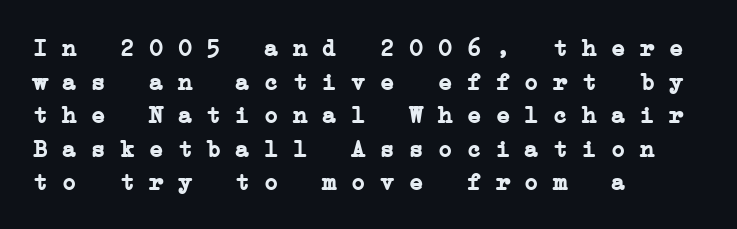
The image shows 24 px bold type; set normal line spacing (1.4x), normal letter spacing, not underlined.
